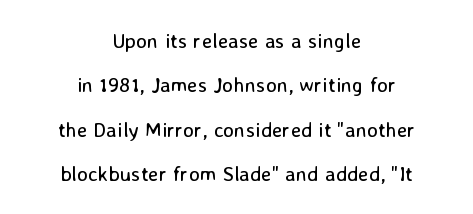
Q: Is the text bold? A: No.
Q: Is the text italic (slanted)? A: No, it is upright.
Q: Is the text underlined? A: No.
Q: How is the paragraph aligned? A: Centered.
Q: Is the spacing between letters normal or unusually wide? A: Normal.
Q: Is the spacing between lines tight, normal or loose? A: Loose.
